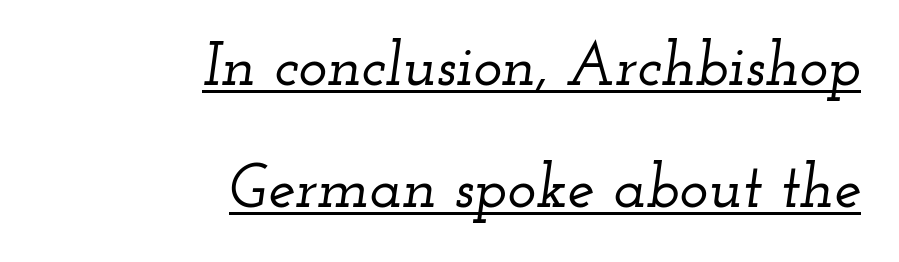
Notice how the stems are inclined rather than vertical — that's the hallmark of italics. Observe the serifs anchoring each vertical stroke in this sample. Underlined type. How are the letters spaced? Ordinarily, with no added tracking. These lines are rendered in a variable-pitch font.
